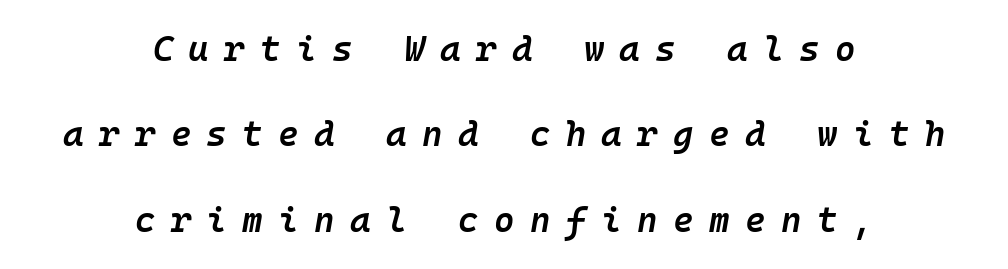
{"italic": "yes", "lean": "right", "slant_degrees": 10, "bold": "semi", "weight": "semibold", "width": "normal", "stroke_contrast": "low", "x_height": "medium", "monospaced": "yes", "underline": "no", "align": "center", "line_spacing": "loose", "line_spacing_ratio": 2.44, "letter_spacing": "wide", "letter_spacing_em": 0.44, "glyph_px": 35}
